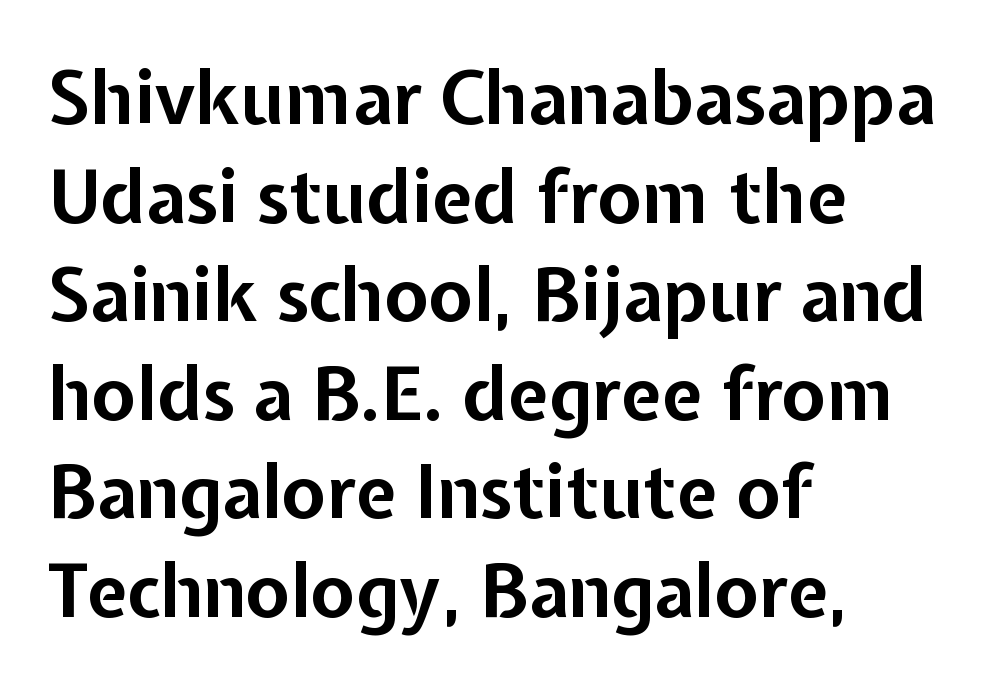
The rendering uses natural spacing where letterforms have individual widths. This block has exactly the height ordinary leading produces. Caption: standard tracking, unaltered. Casual observation: everything's shoved over to the left. The foot of each line stays bare and open.
